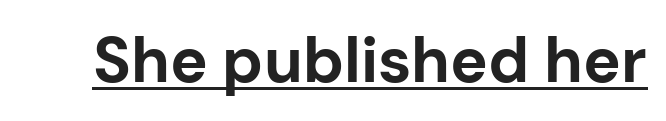
{"serif": "no", "italic": "no", "bold": "yes", "weight": "bold", "width": "normal", "stroke_contrast": "low", "x_height": "medium", "monospaced": "no", "underline": "yes", "letter_spacing": "normal", "letter_spacing_em": 0.0, "glyph_px": 63}
